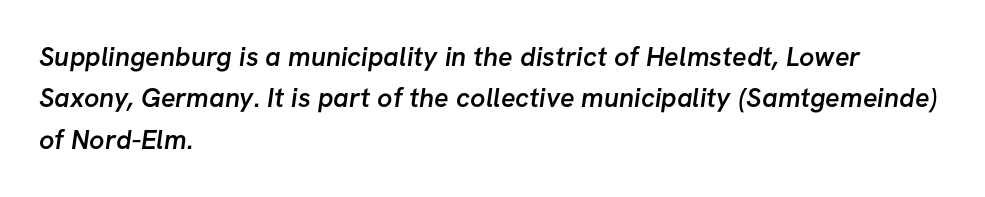
Q: Is the text bold? A: Semi-bold.
Q: Is the text underlined? A: No.
Q: How is the paragraph aligned? A: Left-aligned.
Q: Is the spacing between letters normal or unusually wide? A: Normal.
Q: Is the spacing between lines tight, normal or loose? A: Normal.
